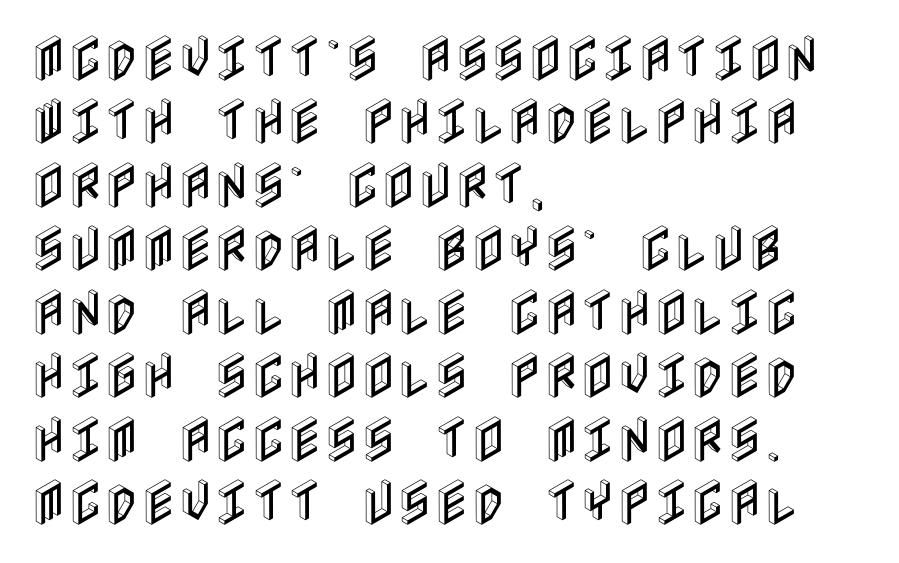
The image shows 50 px condensed type, upright; set left-aligned, normal line spacing (1.27x), normal letter spacing, not underlined; a large x-height.
